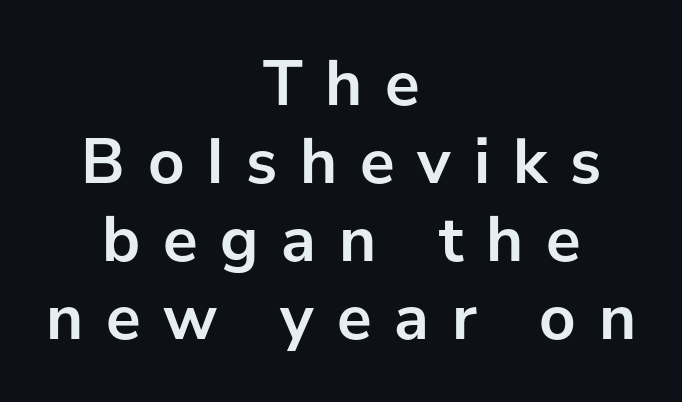
Lines of text with bare space underneath. The rag falls on both sides of this text block equally. Students, note that the glyphs here are deliberately spaced far apart. Is there any slant? The stems are plumb.
